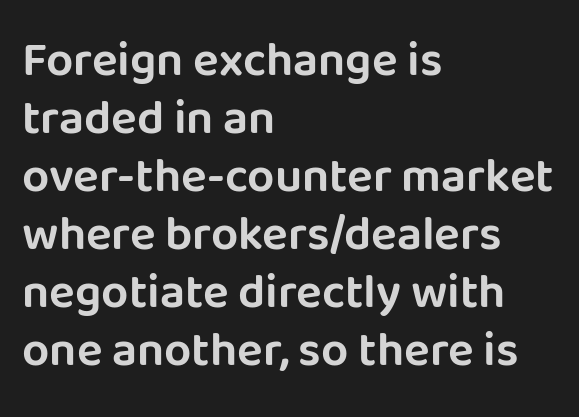
The image shows 48 px sans-serif type, upright; set left-aligned, line spacing 1.21x, normal letter spacing, not underlined; low stroke contrast and a large x-height.
